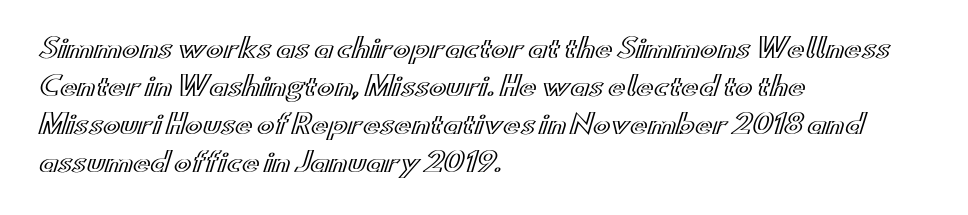
{"underline": "no", "align": "left", "line_spacing": "normal", "line_spacing_ratio": 1.46, "letter_spacing": "normal", "letter_spacing_em": 0.0, "glyph_px": 26}
